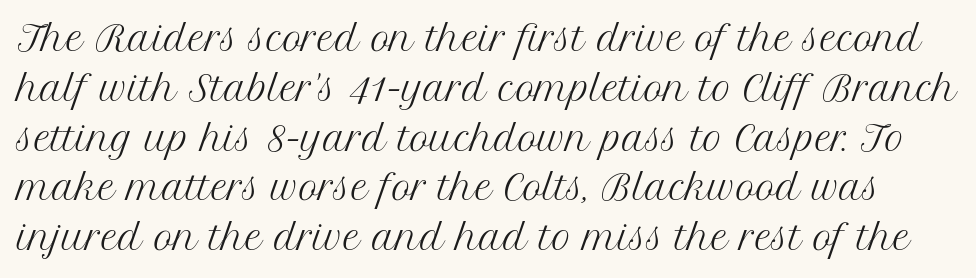
The image shows 33 px regular-weight type; set normal line spacing (1.51x), normal letter spacing, not underlined; medium stroke contrast and a medium x-height.
